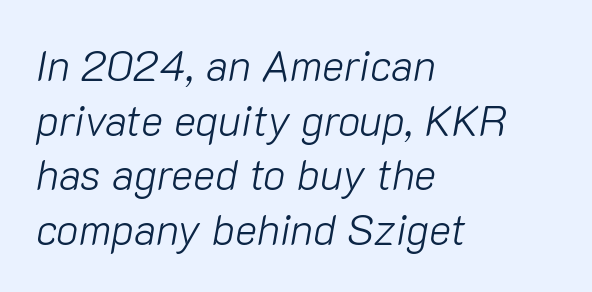
Leading: standard. Italic? Definitely — the glyphs are oblique. Just letters on the line, the space beneath them empty. Letter spacing: default.
